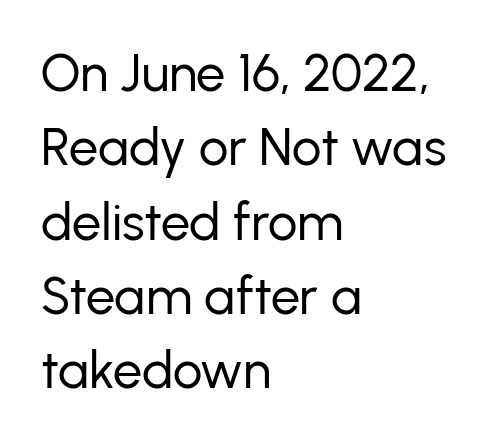
{"serif": "no", "italic": "no", "bold": "no", "weight": "regular", "width": "normal", "stroke_contrast": "low", "x_height": "medium", "monospaced": "no", "underline": "no", "align": "left", "line_spacing": "normal", "line_spacing_ratio": 1.43, "letter_spacing": "normal", "letter_spacing_em": 0.0, "glyph_px": 52}
